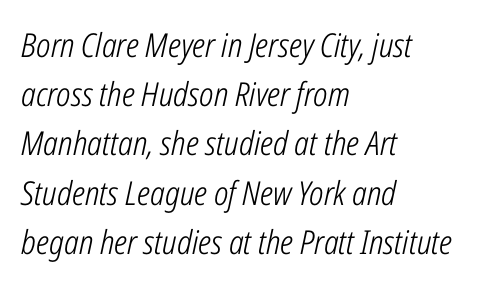
{"italic": "yes", "lean": "right", "slant_degrees": 12, "bold": "no", "weight": "light", "width": "condensed", "stroke_contrast": "low", "x_height": "medium", "monospaced": "no", "underline": "no", "align": "left", "line_spacing": "normal", "line_spacing_ratio": 1.49, "letter_spacing": "normal", "letter_spacing_em": 0.0, "glyph_px": 33}
